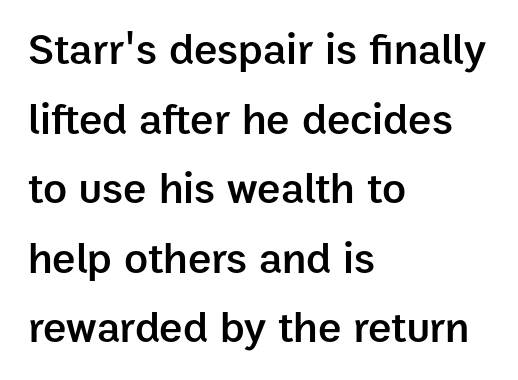
The block of text has a typical density, with ordinary space between rows. Spacing verdict: proportional, widths tailored to each character. Words float on clear page, feet unadorned. The face used here is rendered with its standard letterfit.
